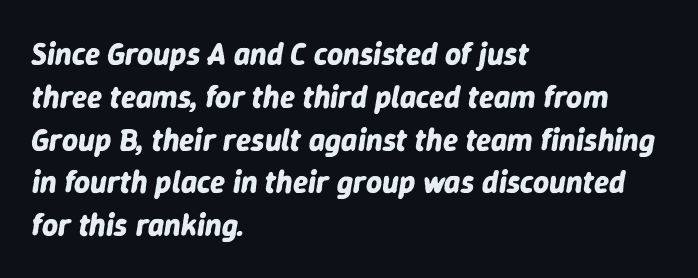
The image shows 31 px bold type, italic (leaning right); set left-aligned, normal line spacing (1.38x), normal letter spacing, not underlined; low stroke contrast and a medium x-height.
